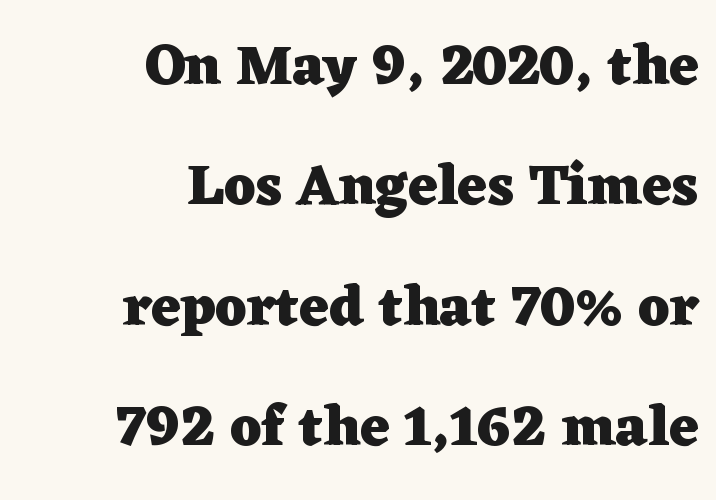
{"serif": "yes", "italic": "no", "bold": "yes", "weight": "heavy", "width": "wide", "stroke_contrast": "low", "x_height": "medium", "monospaced": "no", "underline": "no", "align": "right", "line_spacing": "loose", "line_spacing_ratio": 2.11, "letter_spacing": "normal", "letter_spacing_em": 0.0, "glyph_px": 57}
